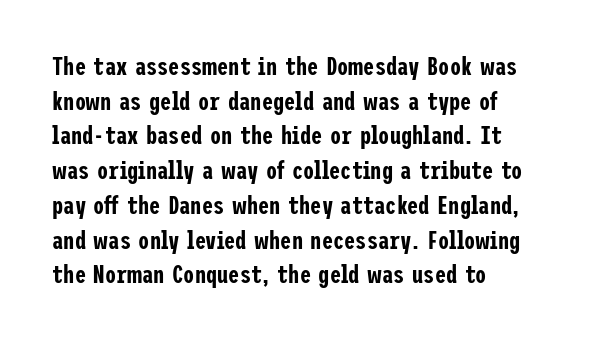
The image shows 25 px text type, upright; set left-aligned, normal line spacing (1.39x), normal letter spacing, not underlined.
